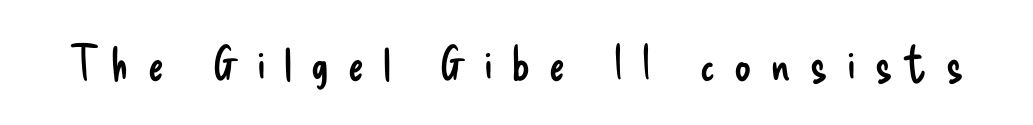
The image shows 47 px regular-weight, condensed sans-serif type, upright; set unusually wide letter spacing (+0.41 em), not underlined; low stroke contrast and a small x-height.
